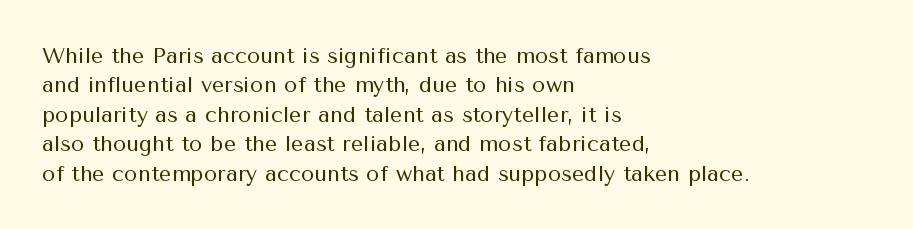
Bare-footed words on every line. Every stem runs plumb, perpendicular to the baseline. The typesetting does not lean heavy: it is not bold. Tracking value appears to be zero — textbook default spacing. The vertical gap from one line to the next is medium.
